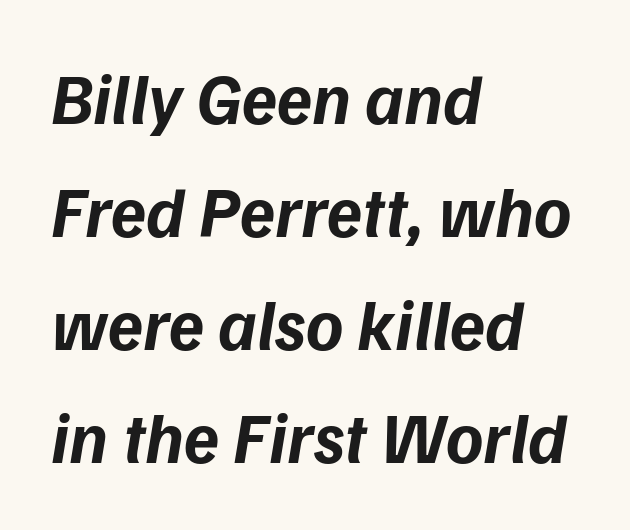
Q: Is the text bold? A: Yes.
Q: Is the typeface a serif or a sans-serif typeface? A: Sans-serif.
Q: Is the text underlined? A: No.
Q: How is the paragraph aligned? A: Left-aligned.
Q: Is the spacing between letters normal or unusually wide? A: Normal.
Q: Is the spacing between lines tight, normal or loose? A: Normal.
Q: Width (condensed, normal, or wide)? A: Normal.
Q: Stroke contrast? A: Low.
Q: x-height? A: Medium.
Q: Monospaced? A: No.
